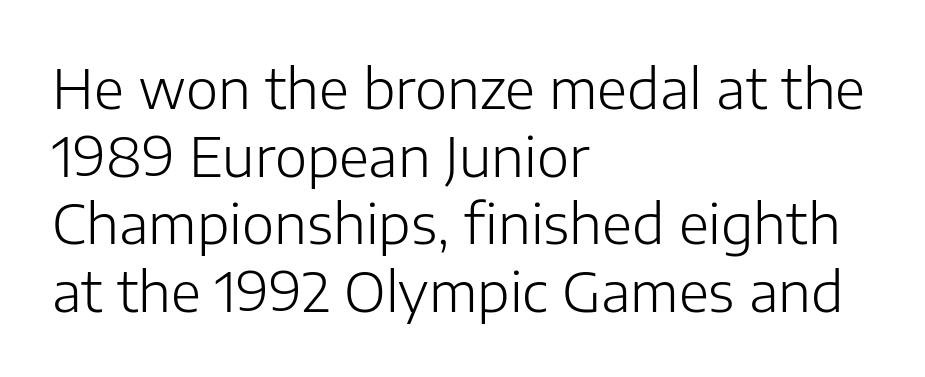
The image shows 55 px light sans-serif type, upright; set left-aligned, line spacing 1.23x, normal letter spacing, not underlined; low stroke contrast and a medium x-height.
